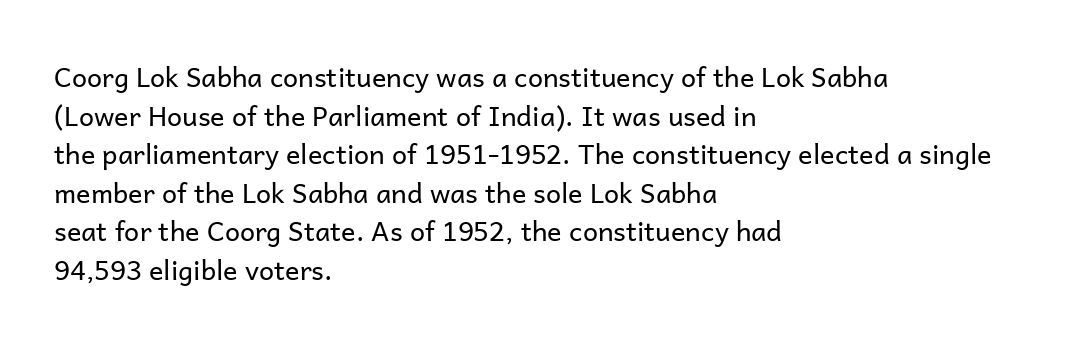
The image shows 27 px text type, upright; set left-aligned, normal line spacing (1.43x), normal letter spacing, not underlined.
